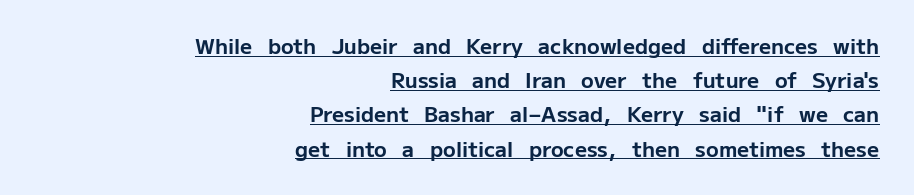
Q: Is the text bold? A: Yes.
Q: Is the text italic (slanted)? A: No, it is upright.
Q: Is the text underlined? A: Yes.
Q: How is the paragraph aligned? A: Right-aligned.
Q: Is the spacing between letters normal or unusually wide? A: Normal.
Q: Is the spacing between lines tight, normal or loose? A: Normal.
